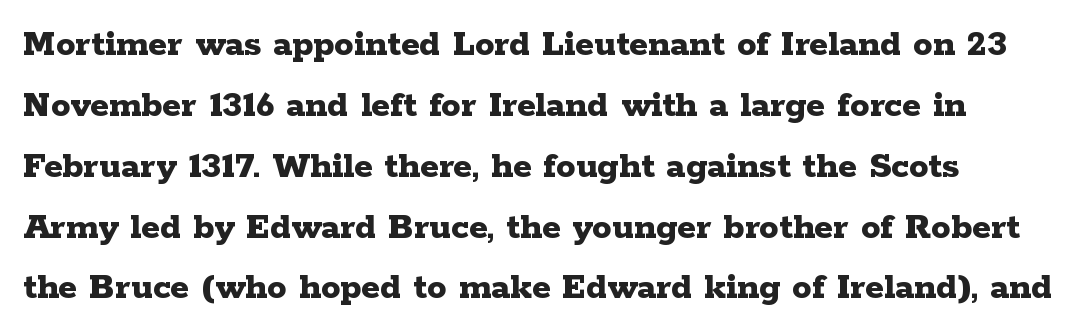
This is heavy type, rendered in bold. Does the lettering tilt? It doesn't — this is upright. This sample keeps an unexceptional amount of space between lines. Clear beneath every line of the passage.
